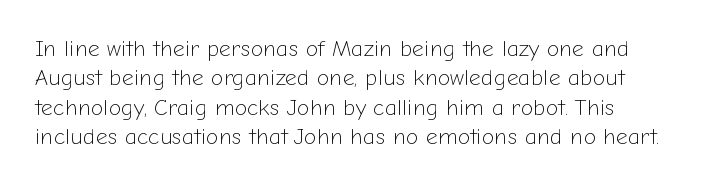
Check under the words: just untouched page. Is the type heavy? It reads as light-to-regular instead. The face used here is rendered with its standard letterfit. Normally led — the rows are evenly, conventionally spaced. Every character sits straight up, as roman type does.
